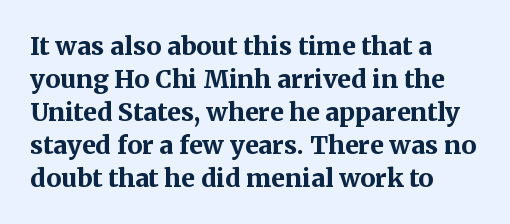
The image shows 25 px bold type, upright; set left-aligned, normal line spacing (1.32x), normal letter spacing, not underlined.
